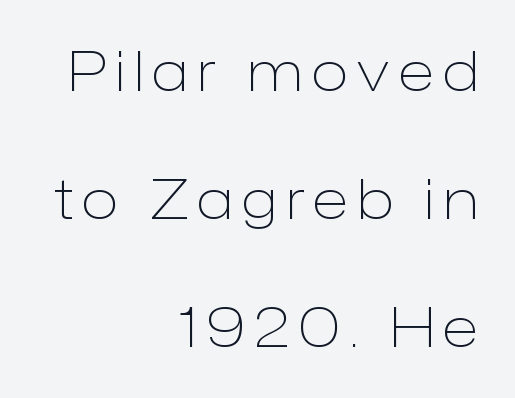
{"serif": "no", "italic": "no", "bold": "no", "weight": "light", "width": "normal", "stroke_contrast": "low", "x_height": "medium", "monospaced": "no", "underline": "no", "align": "right", "line_spacing": "loose", "line_spacing_ratio": 2.33, "glyph_px": 55}
